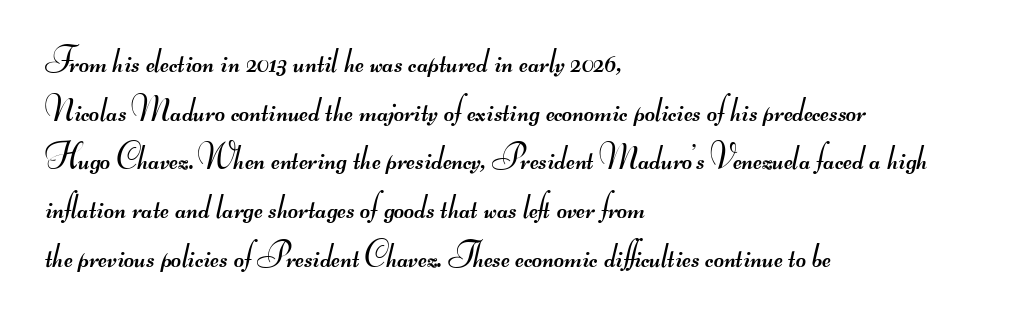
Q: Is the text bold? A: No.
Q: Is the typeface a serif or a sans-serif typeface? A: Sans-serif.
Q: Is the text underlined? A: No.
Q: How is the paragraph aligned? A: Left-aligned.
Q: Is the spacing between letters normal or unusually wide? A: Normal.
Q: Is the spacing between lines tight, normal or loose? A: Normal.
Q: Width (condensed, normal, or wide)? A: Wide.
Q: Stroke contrast? A: Medium.
Q: Monospaced? A: No.
